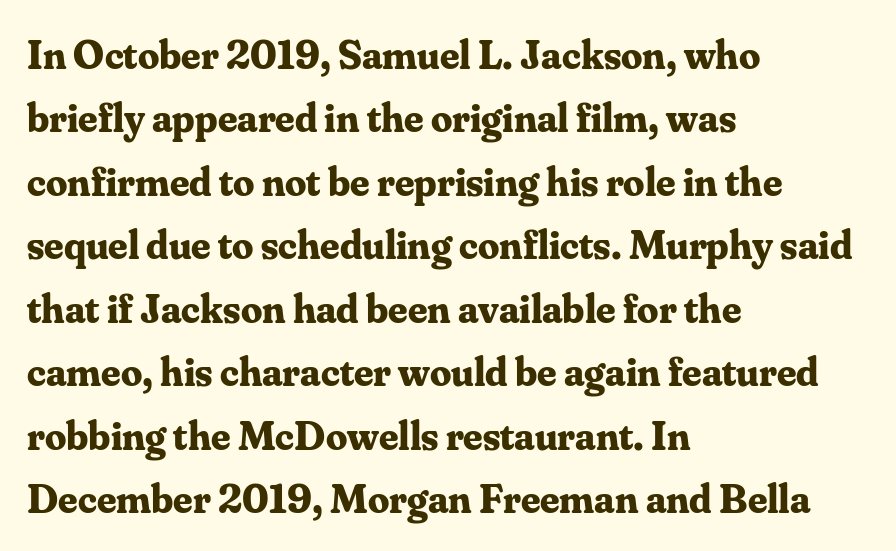
The image shows 42 px bold serif type, upright; set left-aligned, normal line spacing (1.51x), normal letter spacing, not underlined; medium stroke contrast and a small x-height.
